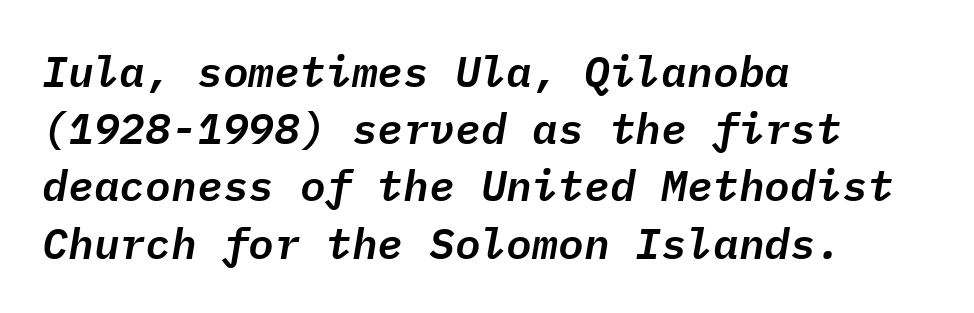
Q: Is the text italic (slanted)? A: Yes, it leans right by about 9 degrees.
Q: Is the text underlined? A: No.
Q: How is the paragraph aligned? A: Left-aligned.
Q: Is the spacing between letters normal or unusually wide? A: Normal.
Q: Is the spacing between lines tight, normal or loose? A: Normal.
Q: Width (condensed, normal, or wide)? A: Normal.
Q: Stroke contrast? A: Low.
Q: x-height? A: Medium.
Q: Monospaced? A: Yes.
